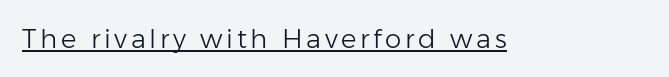
Q: Is the text bold? A: No.
Q: Is the text italic (slanted)? A: No, it is upright.
Q: Is the text underlined? A: Yes.
